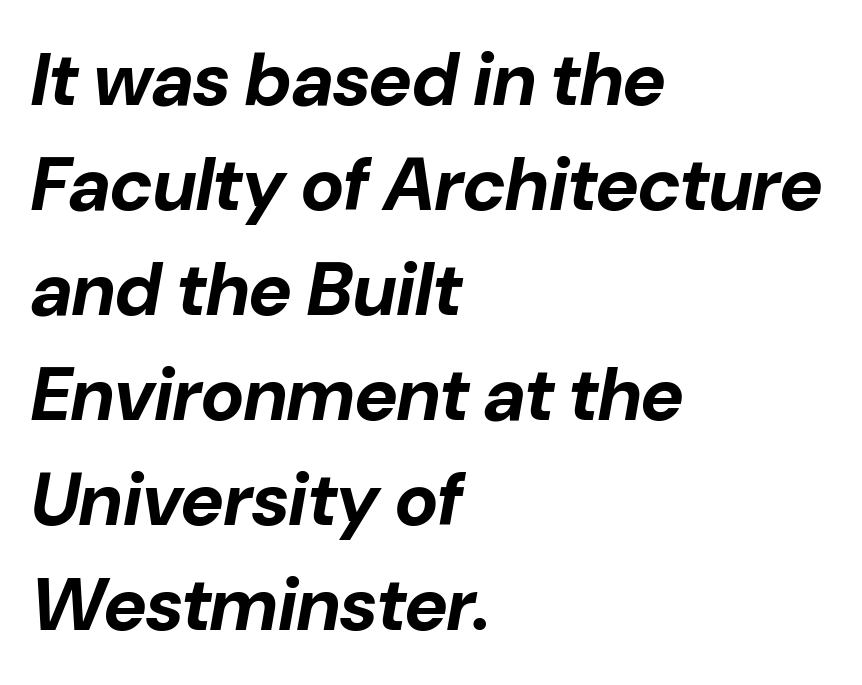
The ragged edge is on the right, which tells us the setting is flush left. Nobody drew a line under any word here. Character widths vary here, with narrow letters taking less room than wide ones. Here the glyphs are tracked normally, forming tight word shapes. It's the slanting kind of type.
